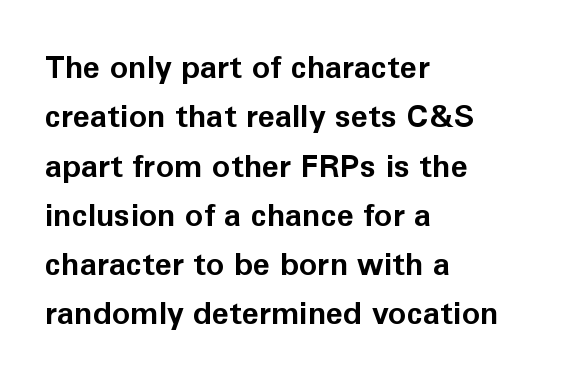
Emphasis by weight is at full strength: bold. The specimen reads as upright at a glance. Short note: letters normally spaced. The rendering uses natural spacing where letterforms have individual widths.
